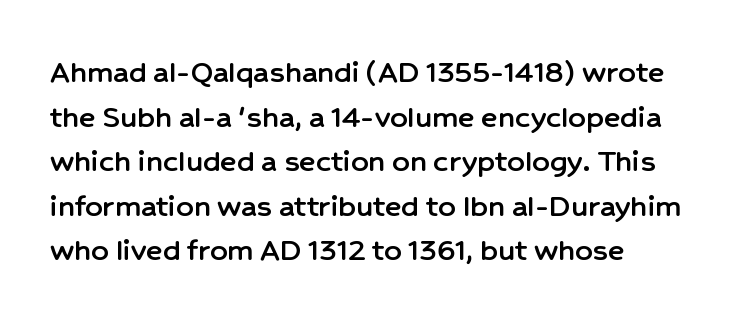
{"serif": "no", "italic": "no", "width": "normal", "stroke_contrast": "low", "x_height": "medium", "monospaced": "no", "underline": "no", "align": "left", "line_spacing": "normal", "line_spacing_ratio": 1.31, "letter_spacing": "normal", "letter_spacing_em": 0.0, "glyph_px": 34}
